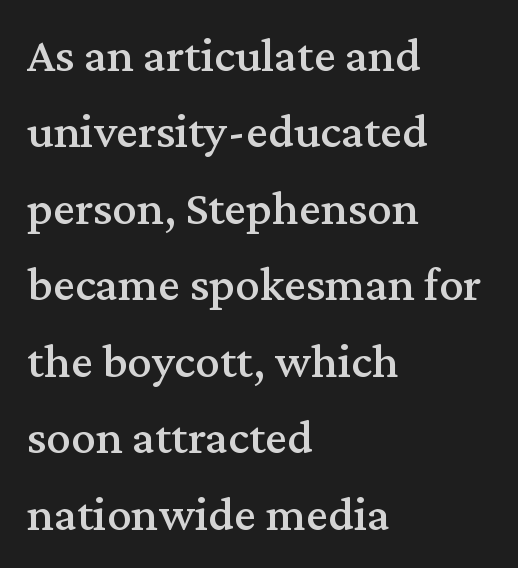
When letters stand straight like this, we call the style roman or upright. Unmarked baselines from the first word to the last. Caption: standard tracking, unaltered. Rows of type keep a routine distance in the vertical direction.
